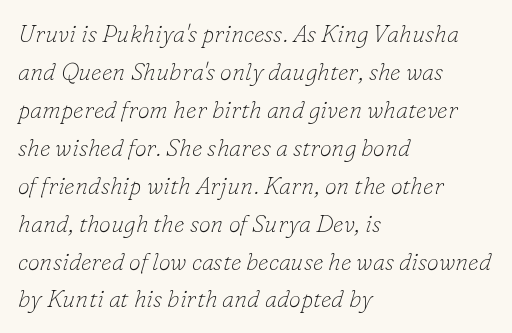
{"italic": "yes", "lean": "right", "slant_degrees": 16, "bold": "no", "underline": "no", "align": "left", "line_spacing": "normal", "line_spacing_ratio": 1.58, "letter_spacing": "normal", "letter_spacing_em": 0.0, "glyph_px": 24}
